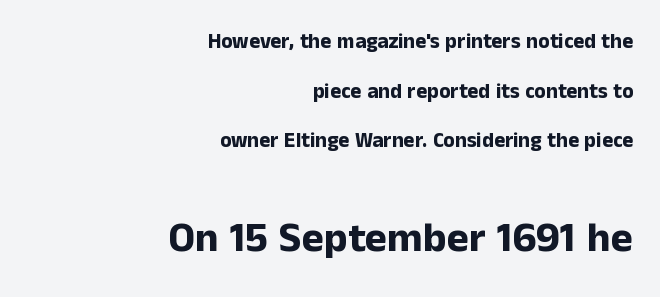
The image shows 42 px bold sans-serif type, upright; set right-aligned, loose line spacing (2.36x), normal letter spacing, not underlined; the second (bottom) block is 2.0x larger; low stroke contrast and a medium x-height.
